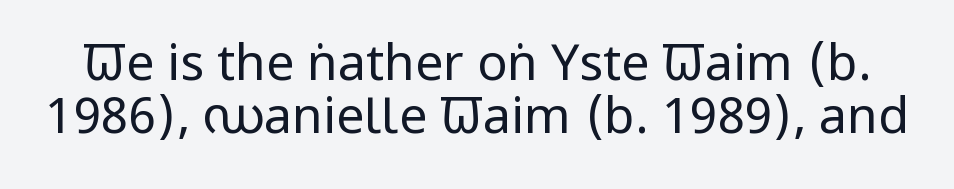
Q: Is the text bold? A: No.
Q: Is the text italic (slanted)? A: No, it is upright.
Q: Is the typeface a serif or a sans-serif typeface? A: Sans-serif.
Q: Is the text underlined? A: No.
Q: Is the spacing between letters normal or unusually wide? A: Normal.
Q: Is the spacing between lines tight, normal or loose? A: Tight.
Q: Width (condensed, normal, or wide)? A: Condensed.
Q: Stroke contrast? A: Low.
Q: x-height? A: Large.
Q: Monospaced? A: No.
